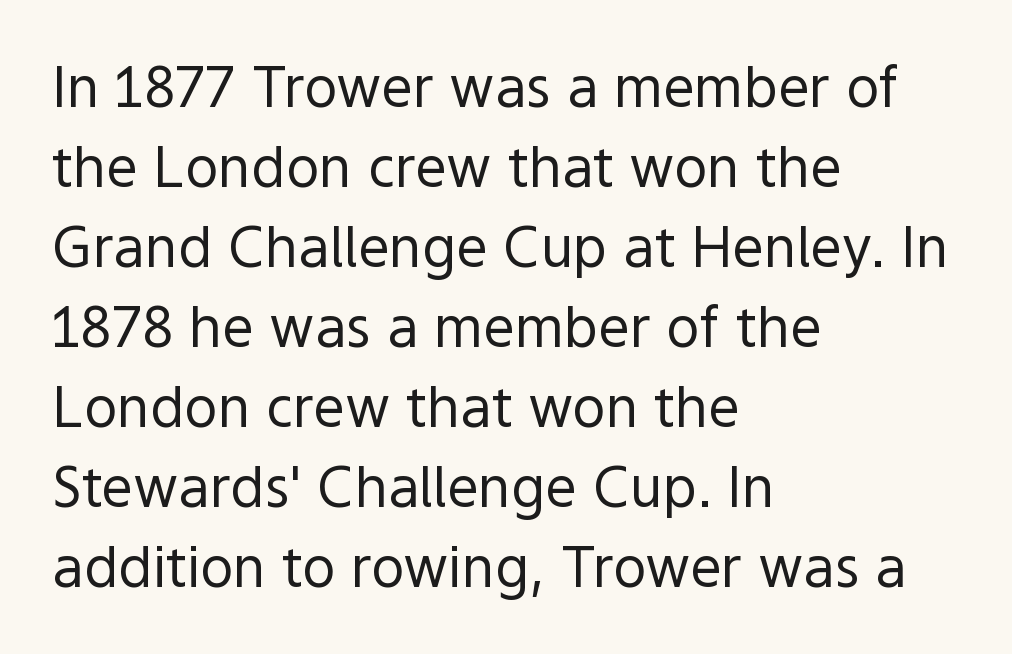
Q: Is the text bold? A: No.
Q: Is the text italic (slanted)? A: No, it is upright.
Q: Is the typeface a serif or a sans-serif typeface? A: Sans-serif.
Q: Is the text underlined? A: No.
Q: How is the paragraph aligned? A: Left-aligned.
Q: Is the spacing between letters normal or unusually wide? A: Normal.
Q: Is the spacing between lines tight, normal or loose? A: Normal.
Q: Width (condensed, normal, or wide)? A: Normal.
Q: x-height? A: Medium.
Q: Monospaced? A: No.
